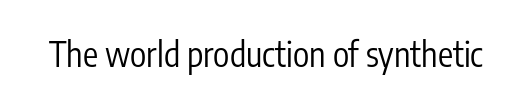
Does the type have serifs? No, each stem ends abruptly. This sample has the flowing, uneven cadence of proportional lettering. Nobody drew a line under any word here. A roman cut, with each character standing at attention.
